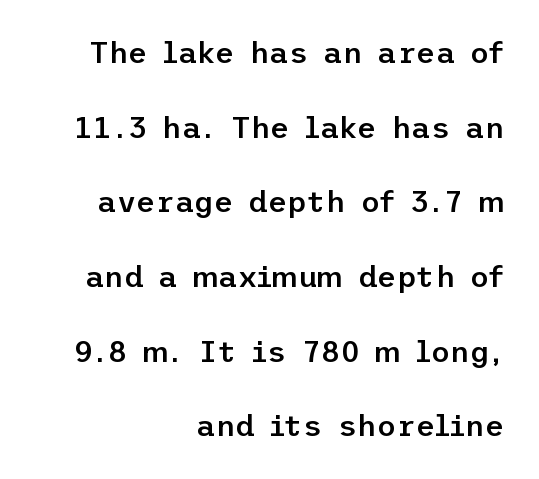
Q: Is the text bold? A: Semi-bold.
Q: Is the text italic (slanted)? A: No, it is upright.
Q: Is the typeface a serif or a sans-serif typeface? A: Sans-serif.
Q: Is the text underlined? A: No.
Q: How is the paragraph aligned? A: Right-aligned.
Q: Is the spacing between letters normal or unusually wide? A: Normal.
Q: Is the spacing between lines tight, normal or loose? A: Loose.
Q: Width (condensed, normal, or wide)? A: Normal.
Q: Stroke contrast? A: Low.
Q: x-height? A: Medium.
